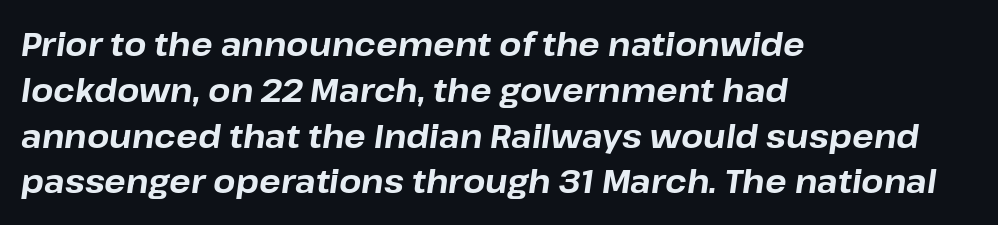
Q: Is the text bold? A: Yes.
Q: Is the text italic (slanted)? A: Yes, it leans right by about 8 degrees.
Q: Is the text underlined? A: No.
Q: How is the paragraph aligned? A: Left-aligned.
Q: Is the spacing between letters normal or unusually wide? A: Normal.
Q: Is the spacing between lines tight, normal or loose? A: Normal.
Q: Width (condensed, normal, or wide)? A: Normal.
Q: Stroke contrast? A: Low.
Q: x-height? A: Medium.
Q: Monospaced? A: No.
